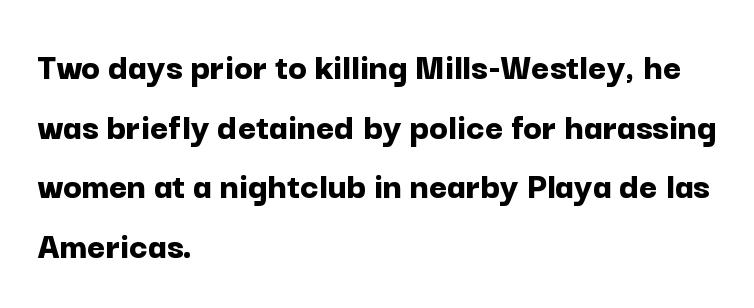
{"serif": "no", "italic": "no", "bold": "yes", "weight": "bold", "width": "normal", "stroke_contrast": "low", "x_height": "medium", "monospaced": "no", "underline": "no", "align": "left", "line_spacing": "normal", "line_spacing_ratio": 1.53, "letter_spacing": "normal", "letter_spacing_em": 0.0, "glyph_px": 39}
